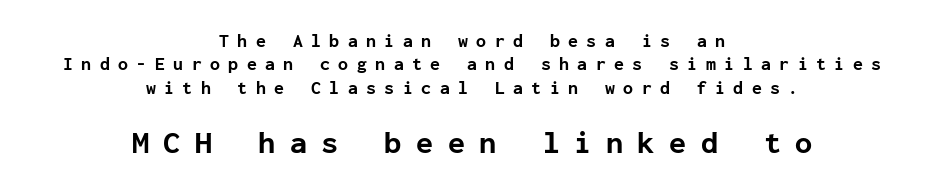
The setting favours the middle, as headings and verse often do. The face used here is a sans, in the tradition of grotesques and geometrics. A typesetter would call this heavily tracked-out type. Scale increases going downward across the two blocks.
